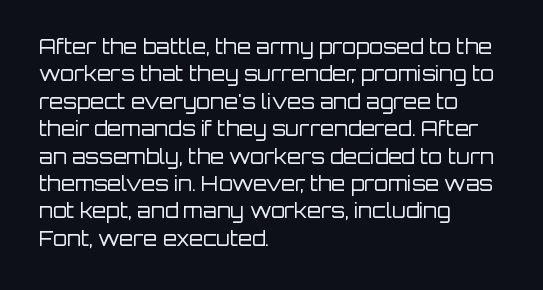
{"italic": "no", "bold": "no", "underline": "no", "align": "left", "line_spacing": "normal", "line_spacing_ratio": 1.37, "letter_spacing": "normal", "letter_spacing_em": 0.0, "glyph_px": 20}
